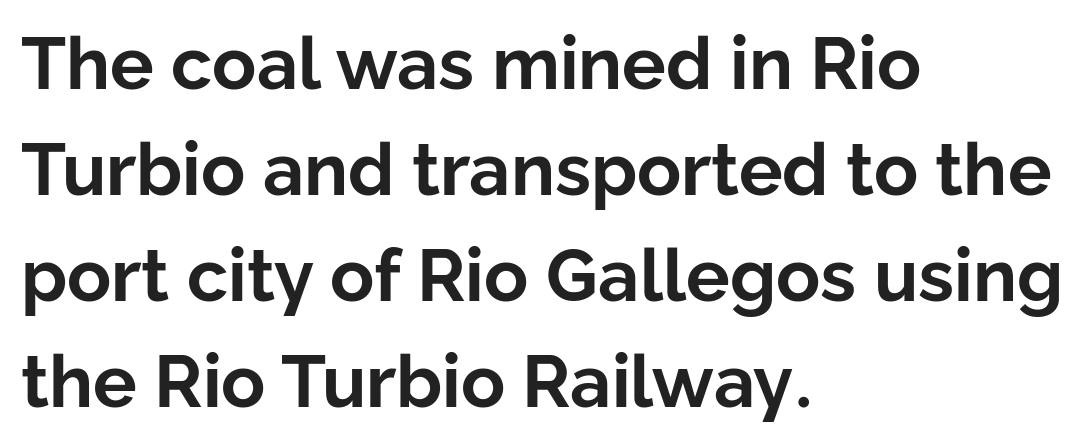
{"serif": "no", "italic": "no", "bold": "yes", "weight": "bold", "width": "normal", "stroke_contrast": "low", "x_height": "medium", "monospaced": "no", "underline": "no", "align": "left", "line_spacing": "normal", "line_spacing_ratio": 1.45, "letter_spacing": "normal", "letter_spacing_em": 0.0, "glyph_px": 73}
